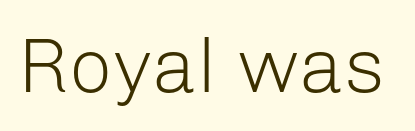
{"serif": "no", "italic": "no", "bold": "no", "weight": "light", "width": "normal", "stroke_contrast": "low", "x_height": "medium", "monospaced": "no", "underline": "no", "letter_spacing": "normal", "letter_spacing_em": 0.0, "glyph_px": 77}
